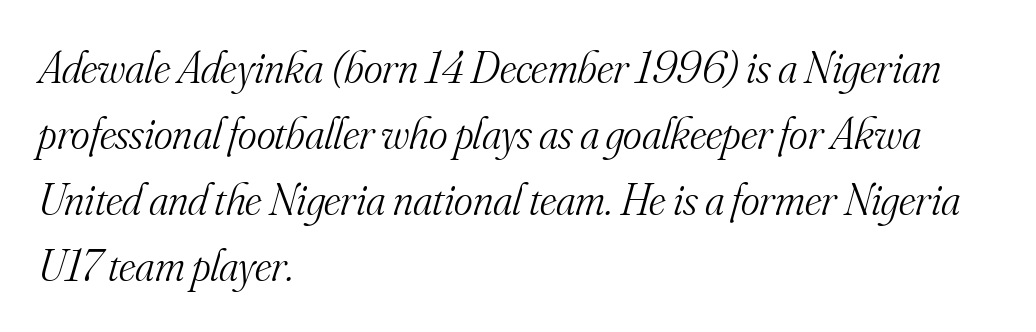
The image shows 45 px light serif type, italic (leaning right); set left-aligned, normal line spacing (1.47x), normal letter spacing, not underlined; medium stroke contrast and a small x-height.
